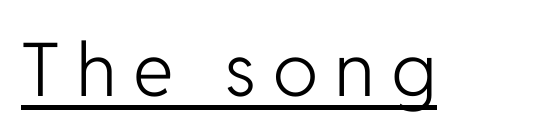
{"serif": "no", "italic": "no", "bold": "no", "weight": "light", "width": "normal", "stroke_contrast": "low", "x_height": "medium", "monospaced": "no", "underline": "yes", "letter_spacing": "wide", "letter_spacing_em": 0.22, "glyph_px": 74}
